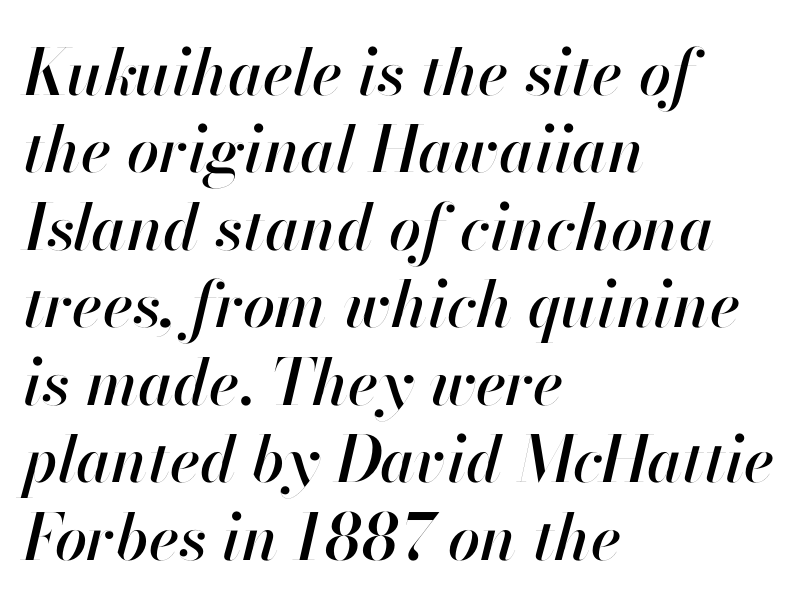
Think of a printed novel: that variable character pitch is what you see here. Tracking here is standard; glyphs follow each other at the usual distance. Beneath every word, the page is bare. The typesetter chose a ragged-right arrangement here. Tall strokes in this sample are angled rather than plumb.
